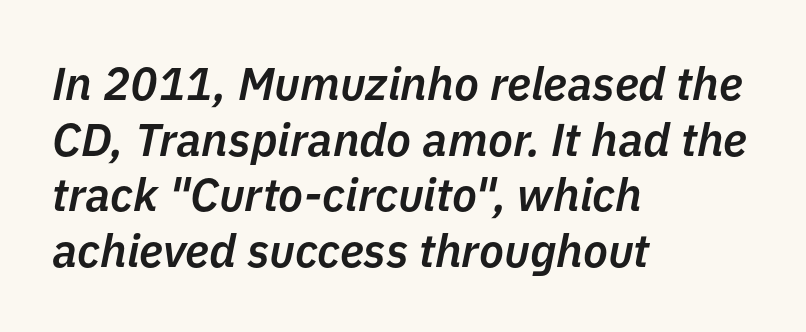
The passage shown is semibold, sitting just below true bold. This rendering features lettering with no underline. The rendering anchors every line to the left-hand side. A typesetter would call this proportional, since set widths differ per character. Letter spacing: default. The font's italic variant was chosen for this text.
